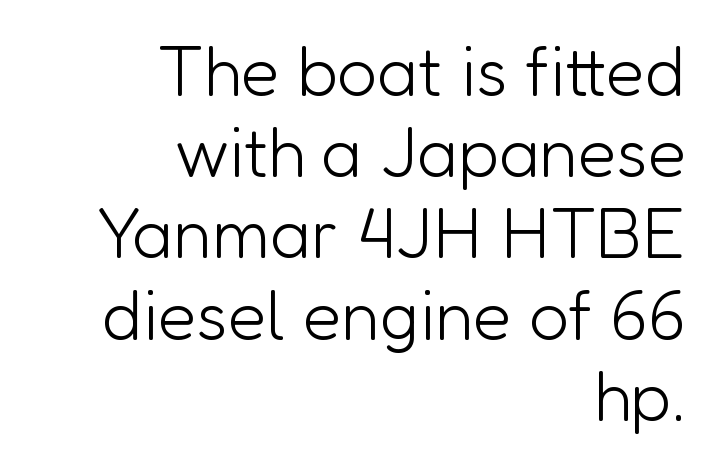
Q: Is the text bold? A: No.
Q: Is the text italic (slanted)? A: No, it is upright.
Q: Is the typeface a serif or a sans-serif typeface? A: Sans-serif.
Q: Is the text underlined? A: No.
Q: How is the paragraph aligned? A: Right-aligned.
Q: Is the spacing between letters normal or unusually wide? A: Normal.
Q: Width (condensed, normal, or wide)? A: Normal.
Q: Stroke contrast? A: Low.
Q: x-height? A: Medium.
Q: Monospaced? A: No.
